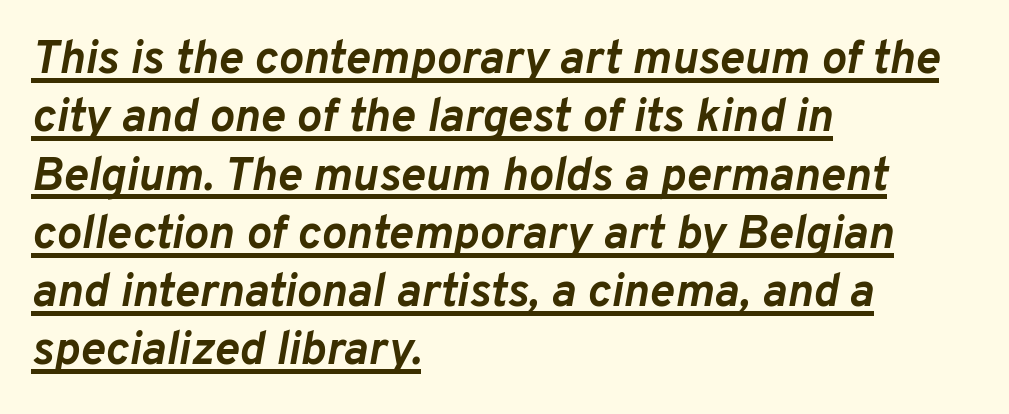
Q: Is the text bold? A: Yes.
Q: Is the text italic (slanted)? A: Yes, it leans right by about 10 degrees.
Q: Is the text underlined? A: Yes.
Q: How is the paragraph aligned? A: Left-aligned.
Q: Is the spacing between letters normal or unusually wide? A: Normal.
Q: Width (condensed, normal, or wide)? A: Normal.
Q: Stroke contrast? A: Low.
Q: x-height? A: Medium.
Q: Monospaced? A: No.
